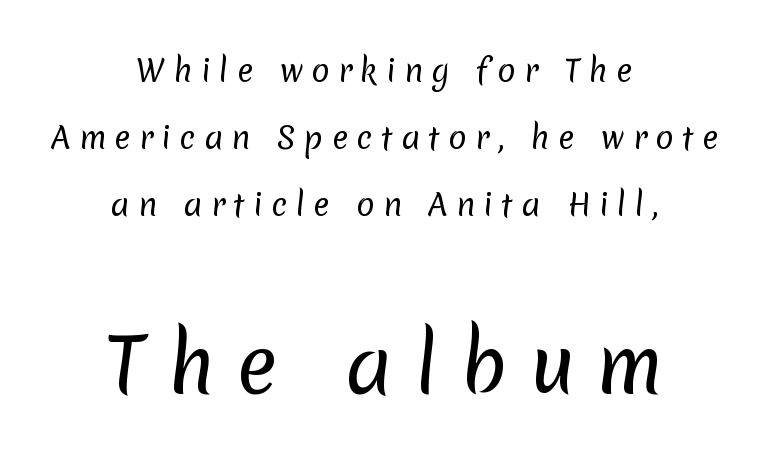
Q: Is the text bold? A: No.
Q: Is the typeface a serif or a sans-serif typeface? A: Sans-serif.
Q: Is the text underlined? A: No.
Q: How is the paragraph aligned? A: Centered.
Q: Is the spacing between letters normal or unusually wide? A: Unusually wide.
Q: Is the spacing between lines tight, normal or loose? A: Loose.
Q: Which block of text is set in a larger size, the first (top) or the second (bottom)? A: The second (bottom) one.
Q: Width (condensed, normal, or wide)? A: Normal.
Q: Stroke contrast? A: Low.
Q: x-height? A: Medium.
Q: Monospaced? A: No.
